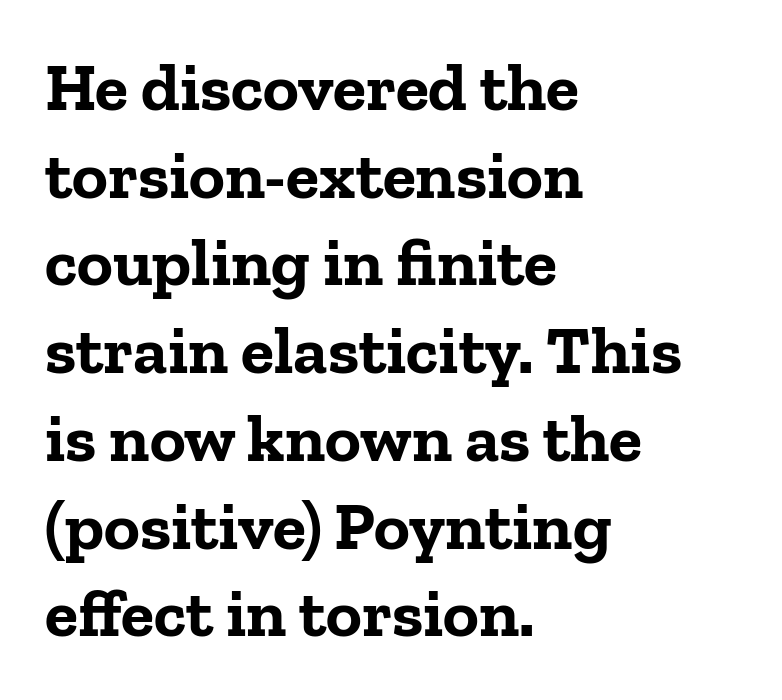
The image shows 68 px bold serif type, upright; set left-aligned, normal line spacing (1.29x), normal letter spacing, not underlined; low stroke contrast and a medium x-height.
